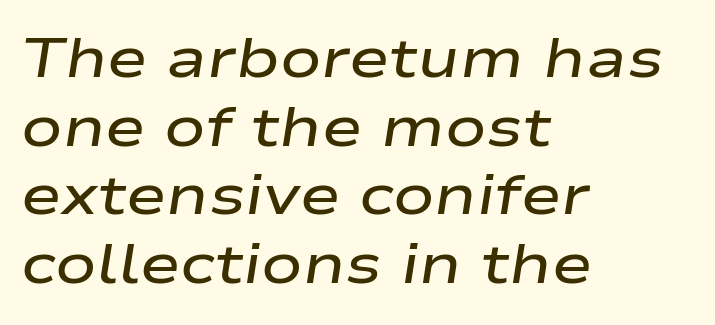
The image shows 55 px semibold, wide type, italic (leaning right); set left-aligned, normal line spacing (1.25x), normal letter spacing, not underlined; low stroke contrast and a medium x-height.
